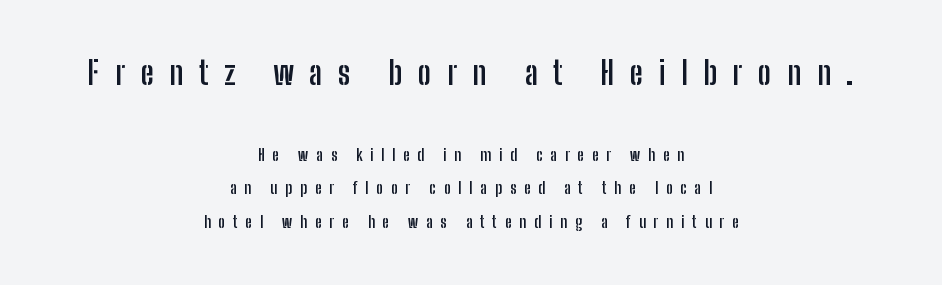
{"serif": "no", "italic": "no", "bold": "yes", "weight": "semibold", "width": "condensed", "stroke_contrast": "low", "x_height": "medium", "monospaced": "no", "underline": "no", "align": "center", "line_spacing": "loose", "line_spacing_ratio": 2.08, "letter_spacing": "wide", "letter_spacing_em": 0.49, "larger_block": "first", "size_ratio": 2.0, "glyph_px": 32}
